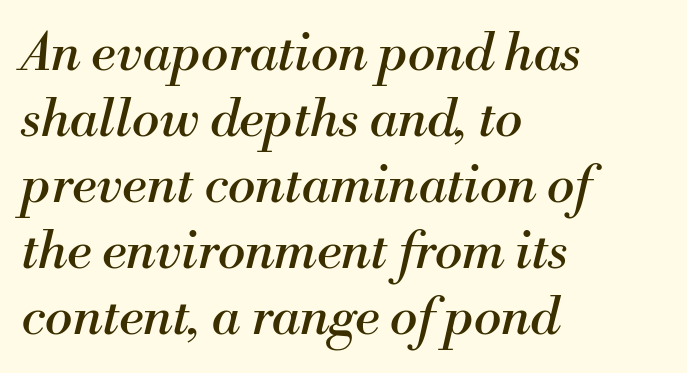
The image shows 52 px regular-weight serif type, italic (leaning right); set left-aligned, normal line spacing (1.27x), normal letter spacing, not underlined; medium stroke contrast and a small x-height.
